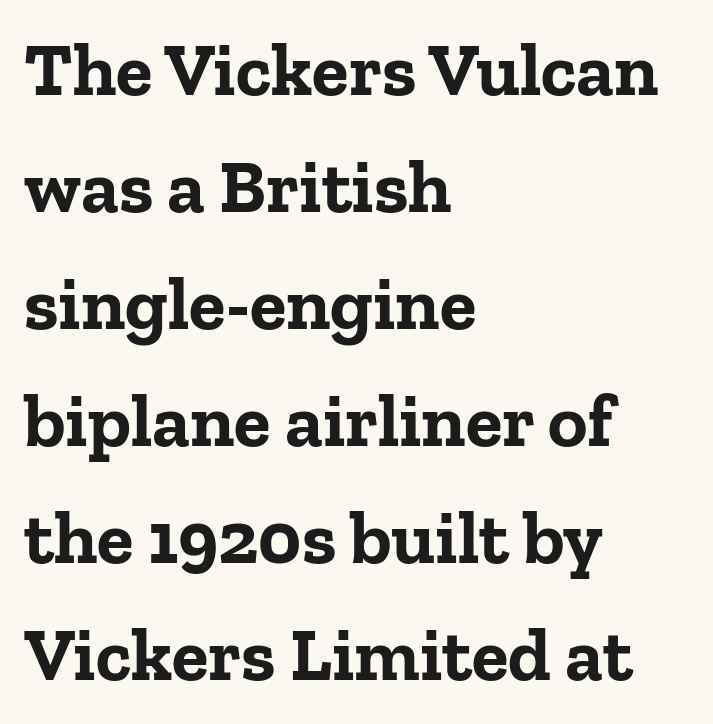
{"serif": "yes", "italic": "no", "bold": "yes", "weight": "bold", "width": "normal", "stroke_contrast": "low", "x_height": "medium", "monospaced": "no", "underline": "no", "align": "left", "line_spacing": "normal", "line_spacing_ratio": 1.56, "letter_spacing": "normal", "letter_spacing_em": 0.0, "glyph_px": 75}
